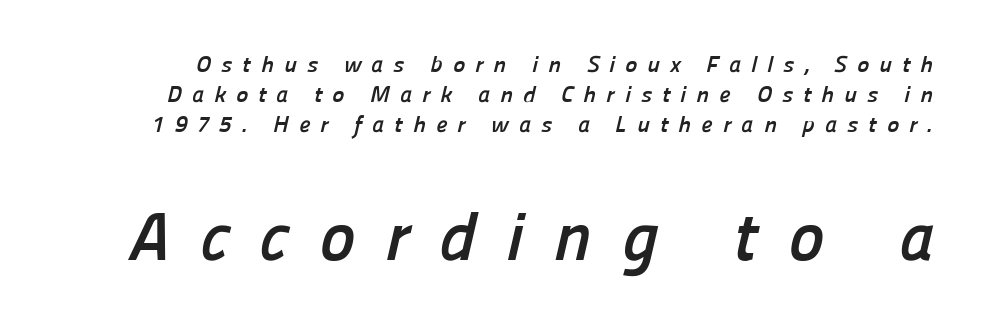
To sum up the face: it is a sans, with no serifs. Size contrast runs from small at the top to large at the bottom. The face used here is proportionally spaced, like ordinary book or web type. Glance below the letters and you will spot only blank space. In terms of leading, this rendering sits right in the middle.
